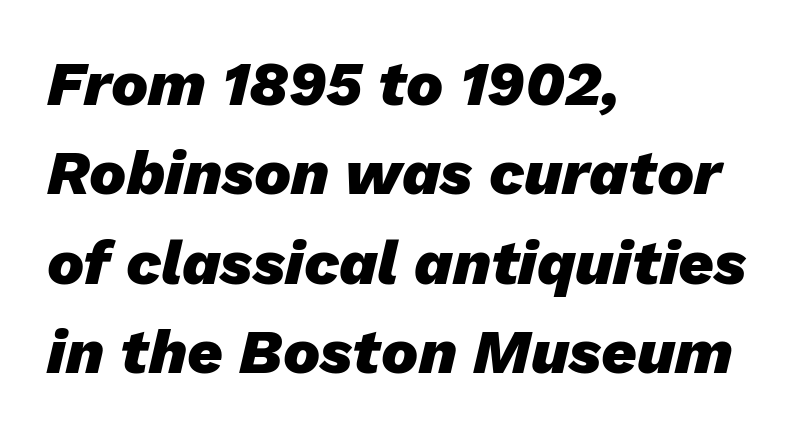
Q: Is the text bold? A: Yes.
Q: Is the text italic (slanted)? A: Yes, it leans right by about 13 degrees.
Q: Is the text underlined? A: No.
Q: How is the paragraph aligned? A: Left-aligned.
Q: Is the spacing between letters normal or unusually wide? A: Normal.
Q: Is the spacing between lines tight, normal or loose? A: Normal.
Q: Width (condensed, normal, or wide)? A: Normal.
Q: Stroke contrast? A: Low.
Q: x-height? A: Medium.
Q: Monospaced? A: No.
